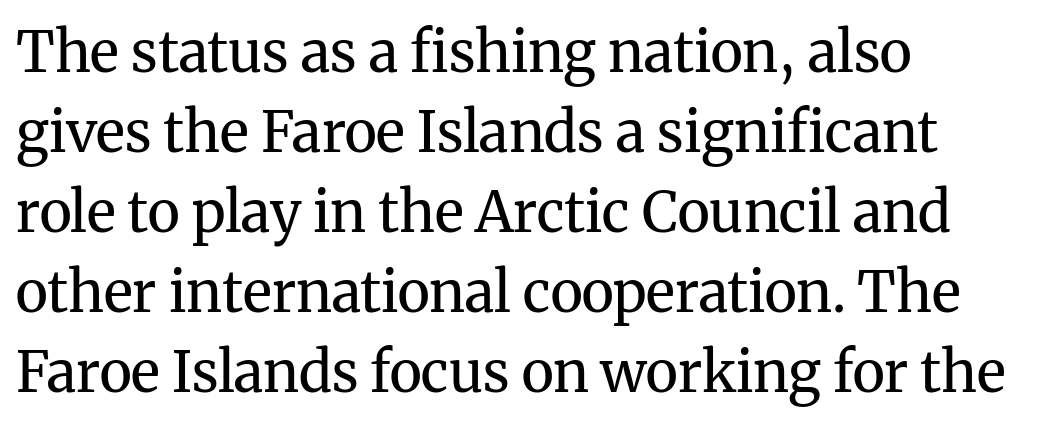
Varying glyph widths throughout — classic text-font behaviour. Visually the block forms a straight wall on the left and a jagged coastline on the right. Nobody drew a line under any word here. Italic? Not at all — the glyphs are vertical. The typeface chosen for these lines features serifs.
